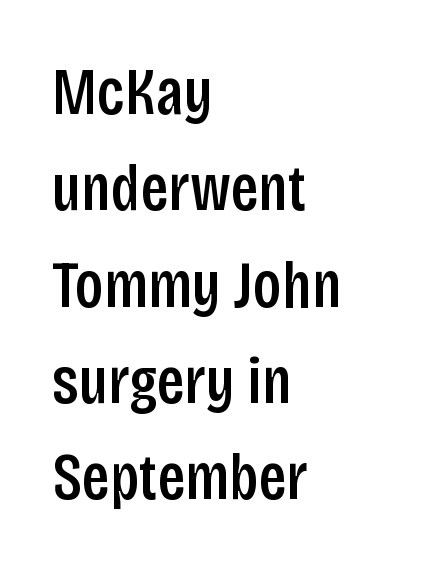
Which margin do the lines hug? The left one — the right edge is uneven. Any mark beneath the type? The region is blank. This rendering employs a face without finishing strokes, i.e., a sans-serif. Set as a demibold, roughly 600 on the weight scale. Here the glyphs are tracked normally, forming tight word shapes.
